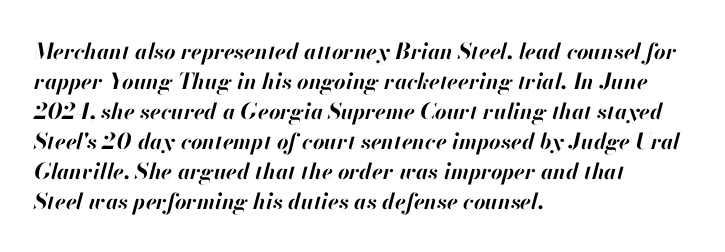
{"italic": "yes", "lean": "right", "slant_degrees": 13, "bold": "yes", "underline": "no", "align": "left", "line_spacing": "normal", "line_spacing_ratio": 1.36, "letter_spacing": "normal", "letter_spacing_em": 0.0, "glyph_px": 22}
